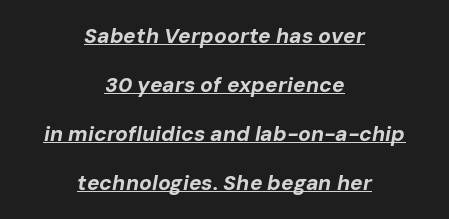
Q: Is the text bold? A: Yes.
Q: Is the text italic (slanted)? A: Yes, it leans right by about 10 degrees.
Q: Is the text underlined? A: Yes.
Q: How is the paragraph aligned? A: Centered.
Q: Is the spacing between letters normal or unusually wide? A: Normal.
Q: Is the spacing between lines tight, normal or loose? A: Loose.
